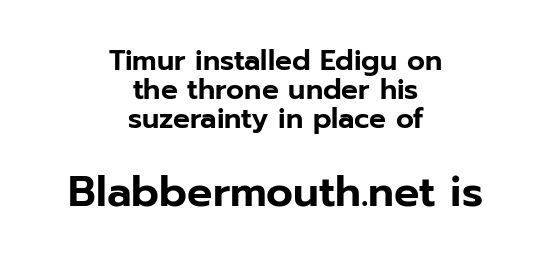
The image shows 42 px sans-serif type, upright; set centered, tight line spacing (1.04x), normal letter spacing, not underlined; the second (bottom) block is 1.5x larger; low stroke contrast and a medium x-height.
